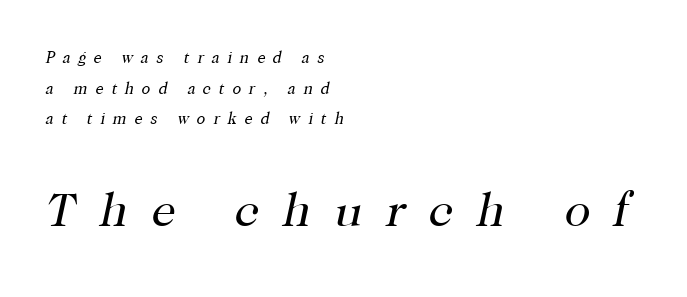
The glyphs in this specimen are seriffed. Looks like regular typesetting: each glyph gets only the width it needs. Horizontal bands of white between lines are thick stripes. A light-to-regular cut is what we see here. The passage shown has open, widely tracked lettering throughout.
